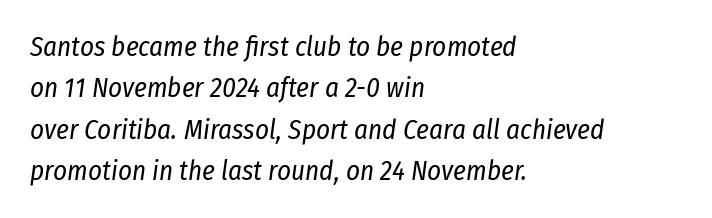
Q: Is the text bold? A: No.
Q: Is the text italic (slanted)? A: Yes, it leans right by about 8 degrees.
Q: Is the text underlined? A: No.
Q: How is the paragraph aligned? A: Left-aligned.
Q: Is the spacing between letters normal or unusually wide? A: Normal.
Q: Is the spacing between lines tight, normal or loose? A: Normal.
